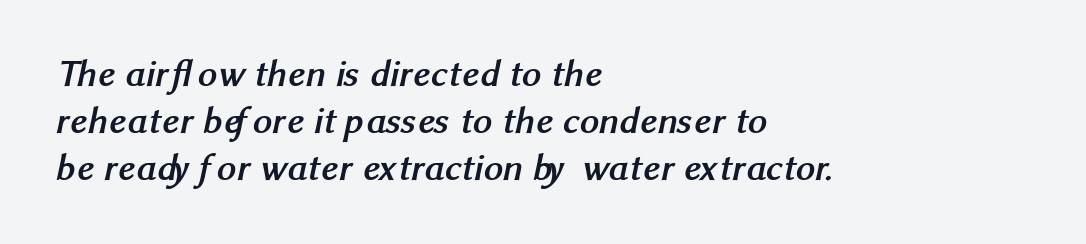
{"serif": "no", "bold": "yes", "weight": "semibold", "width": "normal", "stroke_contrast": "medium", "x_height": "medium", "monospaced": "no", "underline": "no", "align": "left", "line_spacing_ratio": 1.24, "letter_spacing": "normal", "letter_spacing_em": 0.0, "glyph_px": 38}
